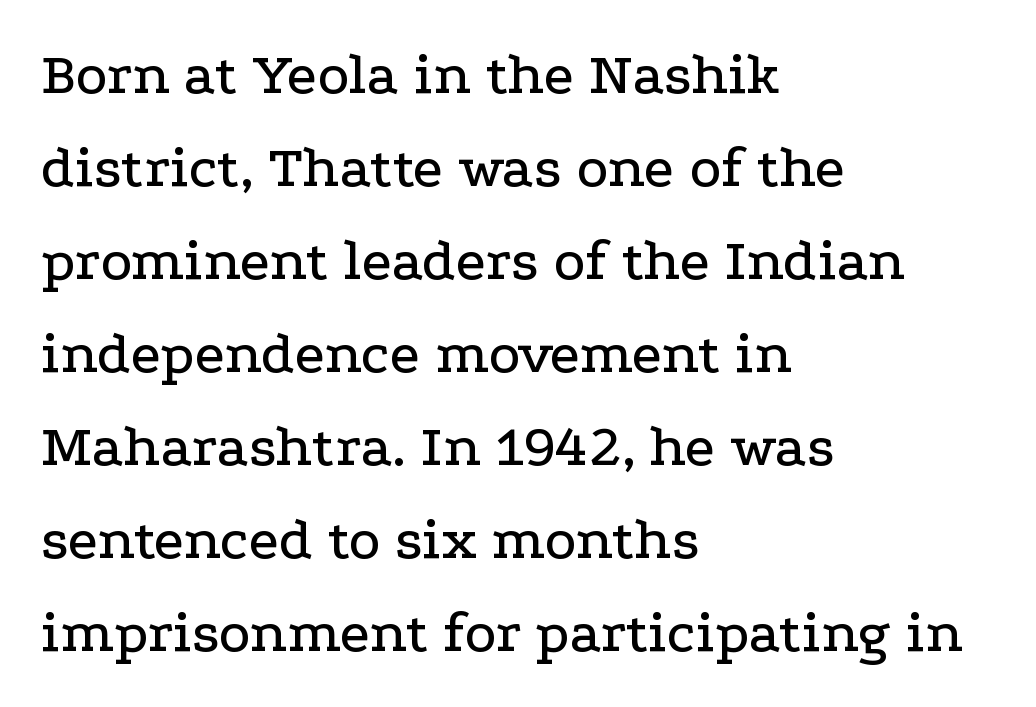
{"serif": "yes", "italic": "no", "width": "wide", "stroke_contrast": "low", "x_height": "medium", "monospaced": "no", "underline": "no", "align": "left", "line_spacing": "normal", "line_spacing_ratio": 1.55, "letter_spacing": "normal", "letter_spacing_em": 0.0, "glyph_px": 60}
